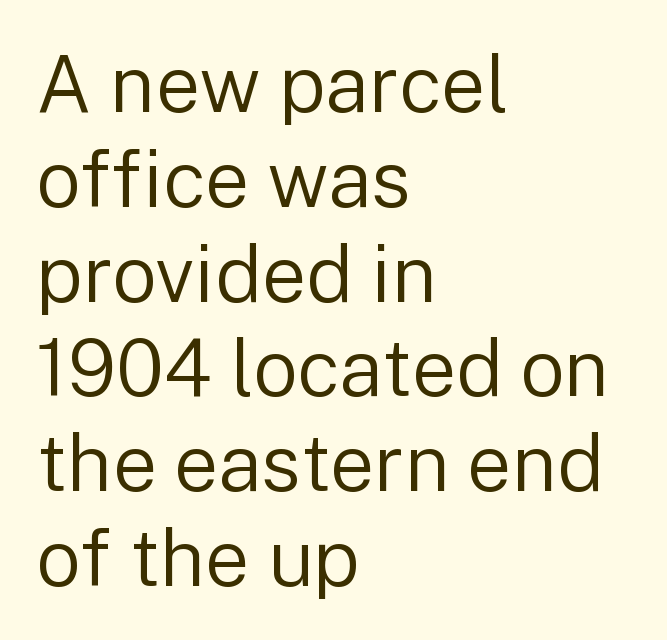
Layout note: lines flush left. In terms of letterspacing, this is plain default setting. The glyphs in this specimen are sans serif. Each stroke keeps to a modest, everyday thickness or less. You can tell it's not italic because the verticals are truly vertical.
